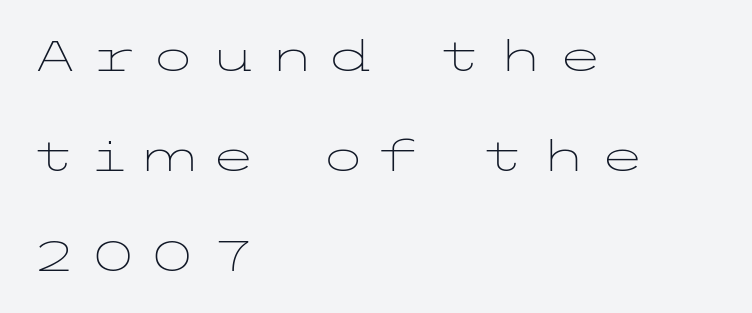
The image shows 42 px light, wide sans-serif type, upright; set left-aligned, loose line spacing (2.38x), unusually wide letter spacing (+0.31 em), not underlined; low stroke contrast and a medium x-height.
